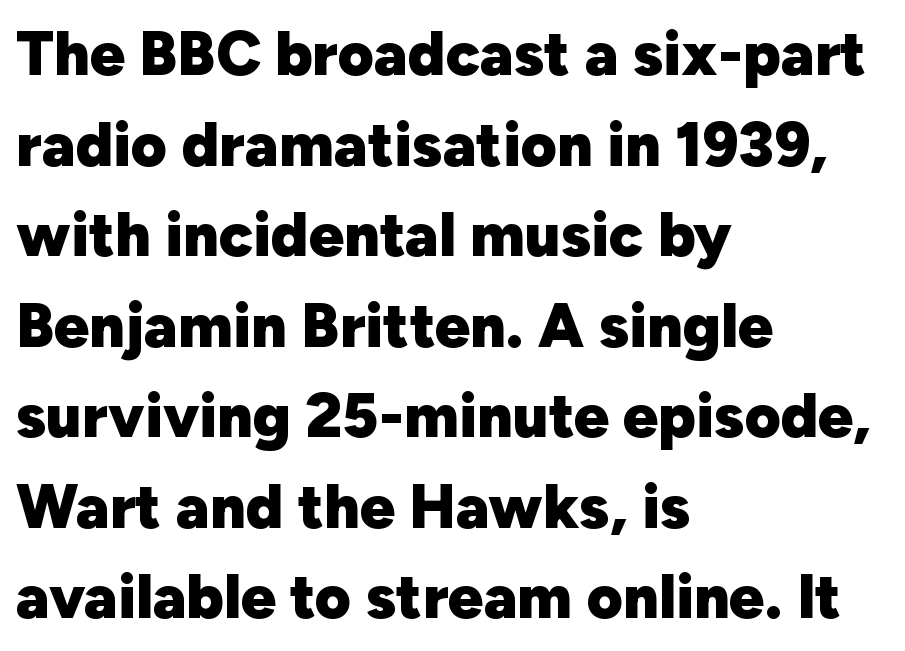
The image shows 62 px heavy sans-serif type, upright; set left-aligned, normal line spacing (1.46x), normal letter spacing, not underlined; low stroke contrast and a medium x-height.
